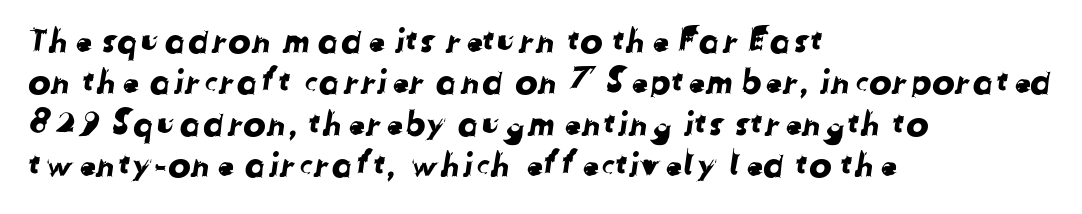
{"serif": "no", "width": "normal", "stroke_contrast": "low", "x_height": "medium", "monospaced": "no", "underline": "no", "align": "left", "line_spacing_ratio": 1.22, "letter_spacing": "normal", "letter_spacing_em": 0.0, "glyph_px": 34}
